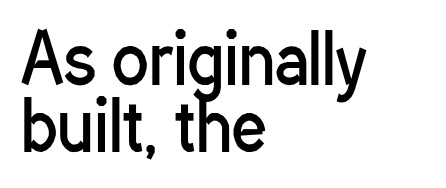
The image shows 68 px regular-weight, condensed sans-serif type, upright; set left-aligned, tight line spacing (0.99x), normal letter spacing, not underlined; low stroke contrast and a medium x-height.
